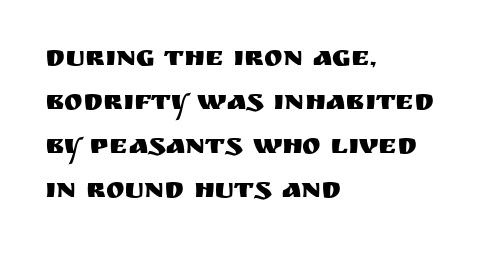
Q: Is the text italic (slanted)? A: No, it is upright.
Q: Is the typeface a serif or a sans-serif typeface? A: Sans-serif.
Q: Is the text underlined? A: No.
Q: How is the paragraph aligned? A: Left-aligned.
Q: Is the spacing between letters normal or unusually wide? A: Normal.
Q: Is the spacing between lines tight, normal or loose? A: Normal.
Q: Width (condensed, normal, or wide)? A: Normal.
Q: Stroke contrast? A: Medium.
Q: x-height? A: Large.
Q: Monospaced? A: No.
